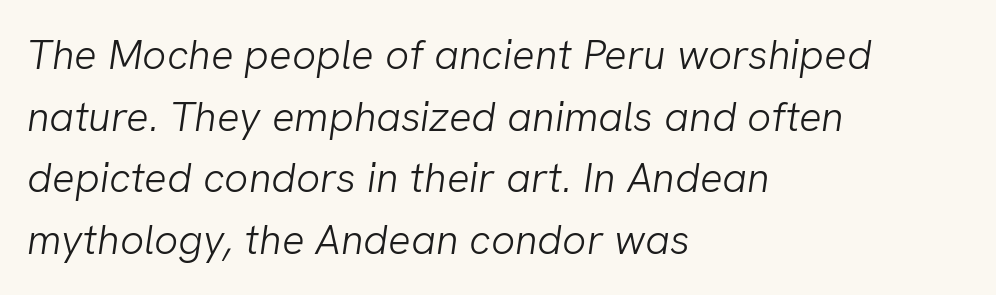
The image shows 42 px light sans-serif type; set left-aligned, normal line spacing (1.47x), normal letter spacing, not underlined; low stroke contrast and a medium x-height.
